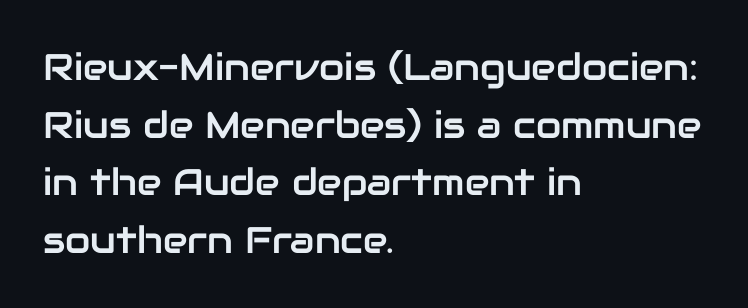
The image shows 37 px sans-serif type, upright; set left-aligned, normal line spacing (1.56x), normal letter spacing, not underlined; low stroke contrast and a medium x-height.
